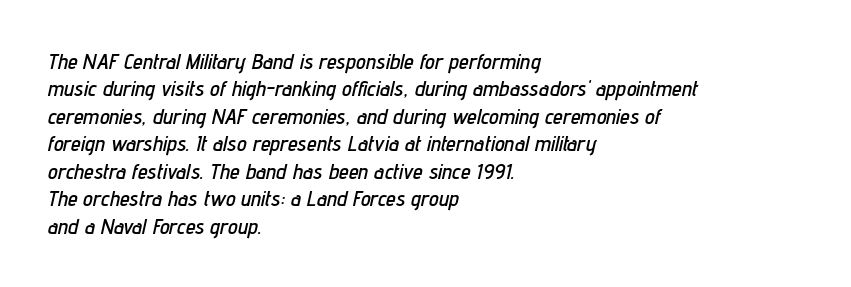
{"italic": "yes", "lean": "right", "slant_degrees": 12, "underline": "no", "align": "left", "line_spacing": "normal", "line_spacing_ratio": 1.25, "letter_spacing": "normal", "letter_spacing_em": 0.0, "glyph_px": 22}
